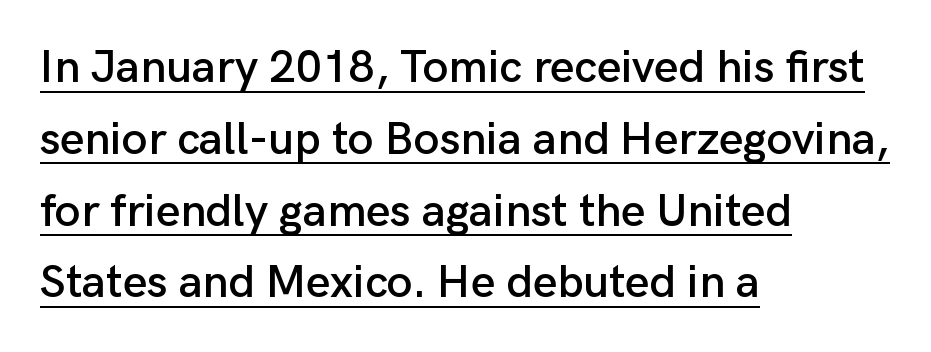
Q: Is the text italic (slanted)? A: No, it is upright.
Q: Is the typeface a serif or a sans-serif typeface? A: Sans-serif.
Q: Is the text underlined? A: Yes.
Q: How is the paragraph aligned? A: Left-aligned.
Q: Is the spacing between letters normal or unusually wide? A: Normal.
Q: Is the spacing between lines tight, normal or loose? A: Normal.
Q: Width (condensed, normal, or wide)? A: Normal.
Q: Stroke contrast? A: Low.
Q: x-height? A: Medium.
Q: Monospaced? A: No.
